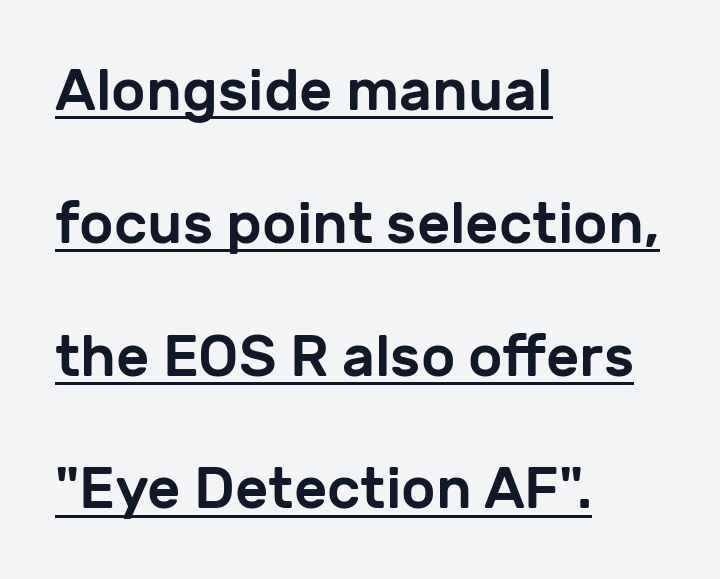
Q: Is the text italic (slanted)? A: No, it is upright.
Q: Is the typeface a serif or a sans-serif typeface? A: Sans-serif.
Q: Is the text underlined? A: Yes.
Q: How is the paragraph aligned? A: Left-aligned.
Q: Is the spacing between letters normal or unusually wide? A: Normal.
Q: Is the spacing between lines tight, normal or loose? A: Loose.
Q: Width (condensed, normal, or wide)? A: Normal.
Q: Stroke contrast? A: Low.
Q: x-height? A: Medium.
Q: Monospaced? A: No.
